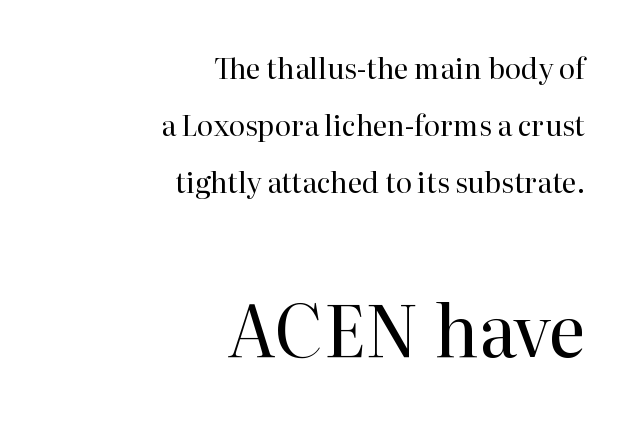
{"serif": "yes", "italic": "no", "bold": "no", "weight": "regular", "width": "normal", "stroke_contrast": "high", "x_height": "medium", "monospaced": "no", "underline": "no", "align": "right", "line_spacing": "loose", "line_spacing_ratio": 2.03, "letter_spacing": "normal", "letter_spacing_em": 0.0, "larger_block": "second", "size_ratio": 2.54, "glyph_px": 71}
